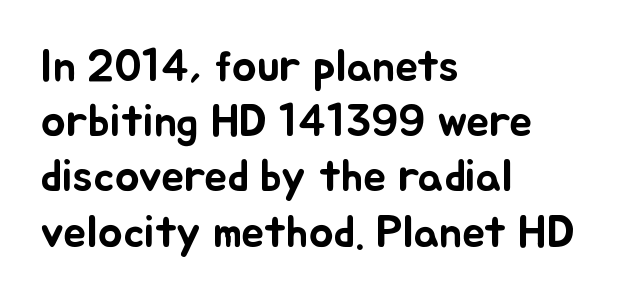
{"italic": "no", "width": "normal", "stroke_contrast": "low", "x_height": "small", "monospaced": "no", "underline": "no", "align": "left", "line_spacing_ratio": 1.2, "letter_spacing": "normal", "letter_spacing_em": 0.0, "glyph_px": 46}
